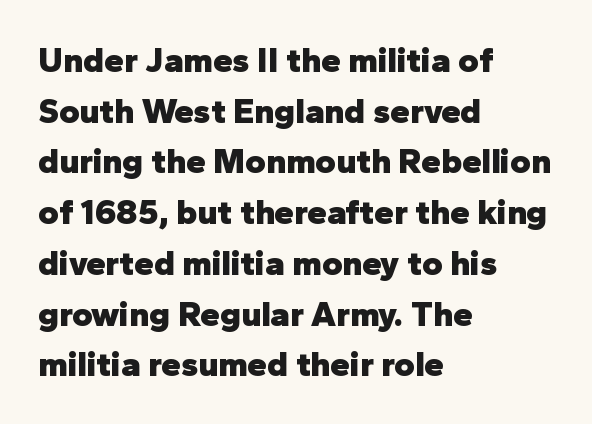
Q: Is the text bold? A: Yes.
Q: Is the text italic (slanted)? A: No, it is upright.
Q: Is the typeface a serif or a sans-serif typeface? A: Sans-serif.
Q: Is the text underlined? A: No.
Q: How is the paragraph aligned? A: Left-aligned.
Q: Is the spacing between letters normal or unusually wide? A: Normal.
Q: Is the spacing between lines tight, normal or loose? A: Normal.
Q: Width (condensed, normal, or wide)? A: Normal.
Q: Stroke contrast? A: Low.
Q: x-height? A: Medium.
Q: Monospaced? A: No.
